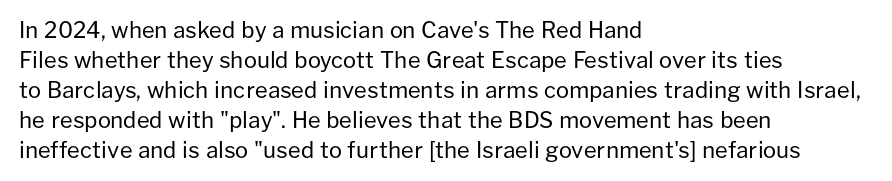
Reading down the column, the eye jumps a familiar distance to each next line. Left-aligned paragraph, ragged on the right. Check under the words: just untouched page. Nope, not italic — everything's standing straight.
